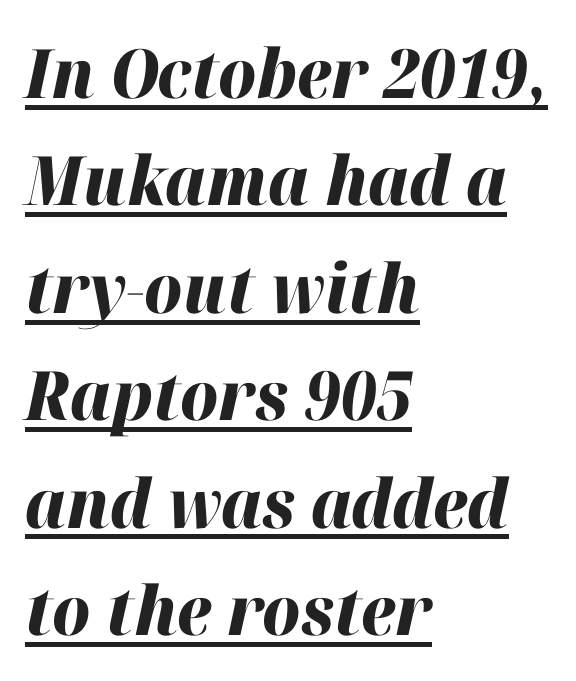
The image shows 68 px heavy type, italic (leaning right); set left-aligned, normal line spacing (1.58x), normal letter spacing, underlined; high stroke contrast and a medium x-height.
